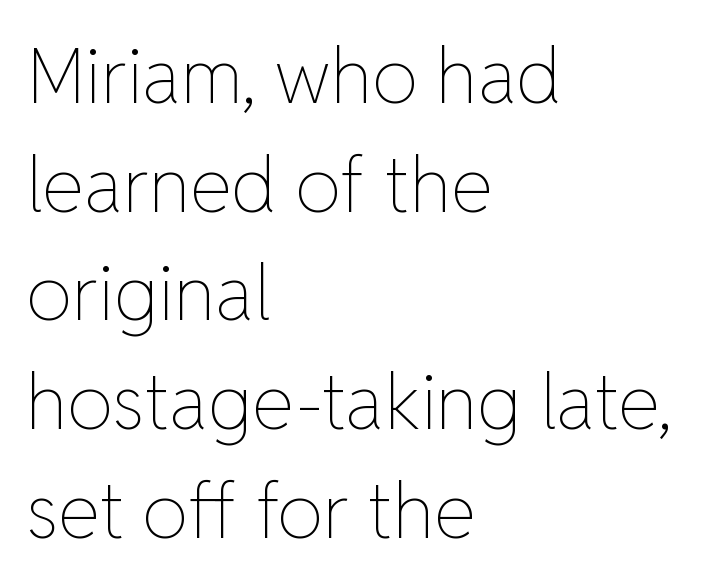
Q: Is the text bold? A: No.
Q: Is the text italic (slanted)? A: No, it is upright.
Q: Is the text underlined? A: No.
Q: How is the paragraph aligned? A: Left-aligned.
Q: Is the spacing between letters normal or unusually wide? A: Normal.
Q: Is the spacing between lines tight, normal or loose? A: Normal.
Q: Width (condensed, normal, or wide)? A: Normal.
Q: Stroke contrast? A: Low.
Q: x-height? A: Medium.
Q: Monospaced? A: No.
